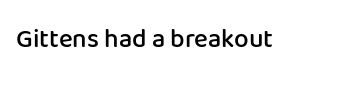
{"italic": "no", "bold": "semi", "underline": "no", "letter_spacing": "normal", "letter_spacing_em": 0.0, "glyph_px": 26}
